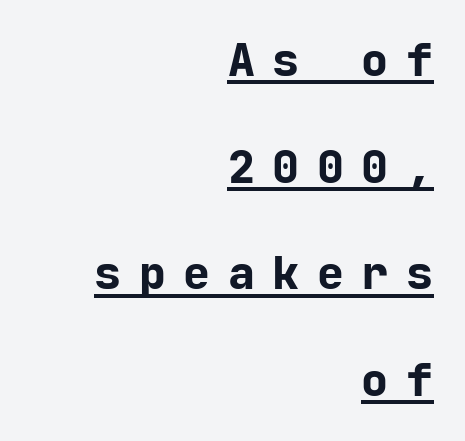
Caption: multi-line text, flush right, ragged left. Looks like someone drew a line under every word here. Tracking here is generous; glyphs stand well apart from one another. Is this a fixed-width face? Yes — each glyph sits in an identical cell. Interline gaps are noticeably wide in this sample. Pretty heavy lettering here — definitely bold.
